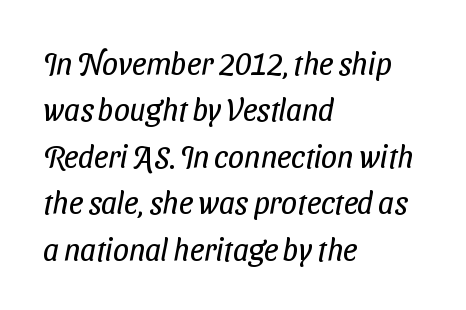
{"serif": "no", "bold": "no", "weight": "regular", "width": "condensed", "stroke_contrast": "low", "x_height": "medium", "monospaced": "no", "underline": "no", "align": "left", "line_spacing": "normal", "line_spacing_ratio": 1.5, "letter_spacing": "normal", "letter_spacing_em": 0.0, "glyph_px": 31}
